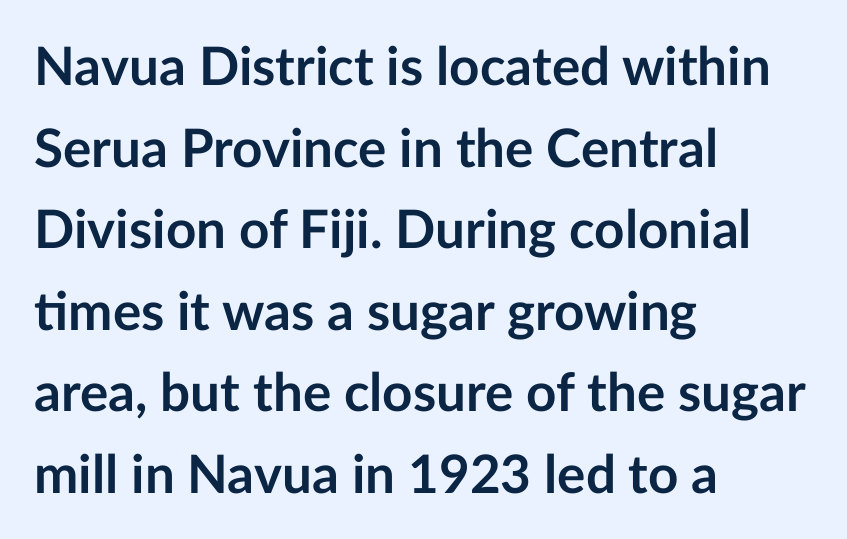
The image shows 53 px semibold sans-serif type, upright; set left-aligned, normal line spacing (1.54x), normal letter spacing, not underlined; low stroke contrast and a medium x-height.
